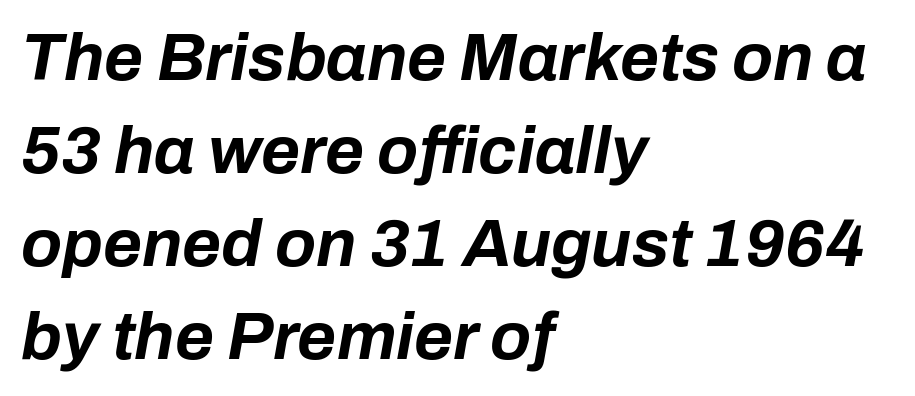
{"italic": "yes", "lean": "right", "slant_degrees": 10, "bold": "yes", "weight": "bold", "width": "normal", "stroke_contrast": "low", "x_height": "medium", "monospaced": "no", "underline": "no", "align": "left", "line_spacing": "normal", "line_spacing_ratio": 1.39, "letter_spacing": "normal", "letter_spacing_em": 0.0, "glyph_px": 67}
